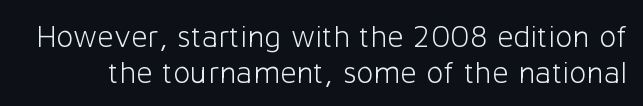
Think of a printed novel: that variable character pitch is what you see here. The type is set solid horizontally, with unmodified tracking. Words float on clear page, feet unadorned. A typesetter would label this face a sans.
